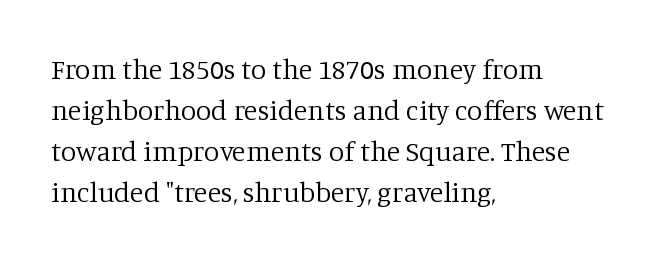
{"serif": "yes", "italic": "no", "bold": "no", "weight": "regular", "width": "normal", "stroke_contrast": "low", "x_height": "large", "monospaced": "no", "underline": "no", "align": "left", "line_spacing": "normal", "line_spacing_ratio": 1.46, "letter_spacing": "normal", "letter_spacing_em": 0.0, "glyph_px": 28}
